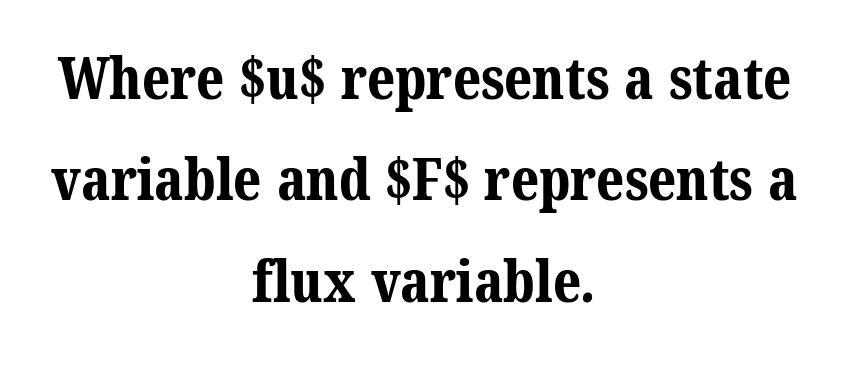
Line starts and ends both wander, symmetrically. Looks like regular typesetting: each glyph gets only the width it needs. Is this a sans? No — the strokes have serifs. Heavy-handed strokes throughout: this text is bold. Underlining? Definitely not there.
